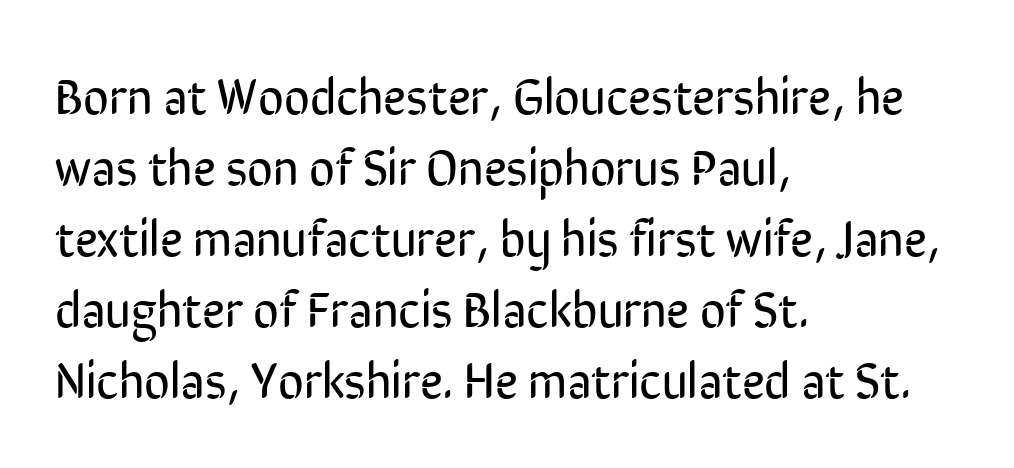
A normal amount of white space separates one row of letters from the next. The font family rendered here belongs to the sans-serif group. When letters stand straight like this, we call the style roman or upright. On a weight scale, this lands at 450 or below.
